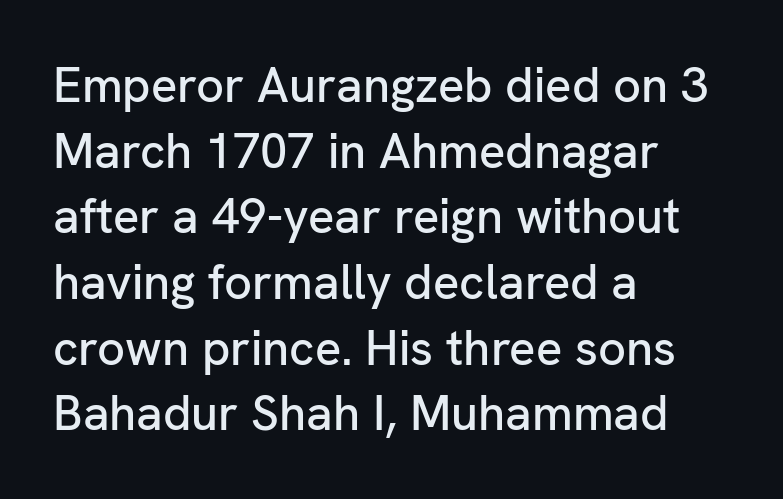
The image shows 49 px sans-serif type, upright; set left-aligned, normal line spacing (1.34x), normal letter spacing, not underlined; low stroke contrast and a medium x-height.
